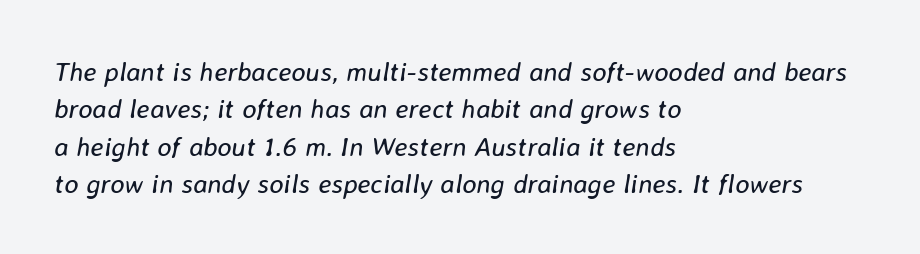
These lines sit exactly where default settings would place them. This rendering features lettering with no underline. The face used here is rendered with its standard letterfit. Compared with a centered layout, this one pins lines to the left instead. Does the lettering tilt? It does — this is italic. Bold? No — there's no thickening of the strokes.
